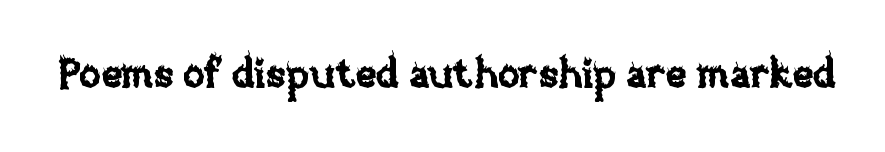
Character widths vary here, with narrow letters taking less room than wide ones. Descenders are the only things crossing below the line. Italic: no, the glyphs are upright roman. Observe the ordinary spacing: letters are neighbours, not strangers.
